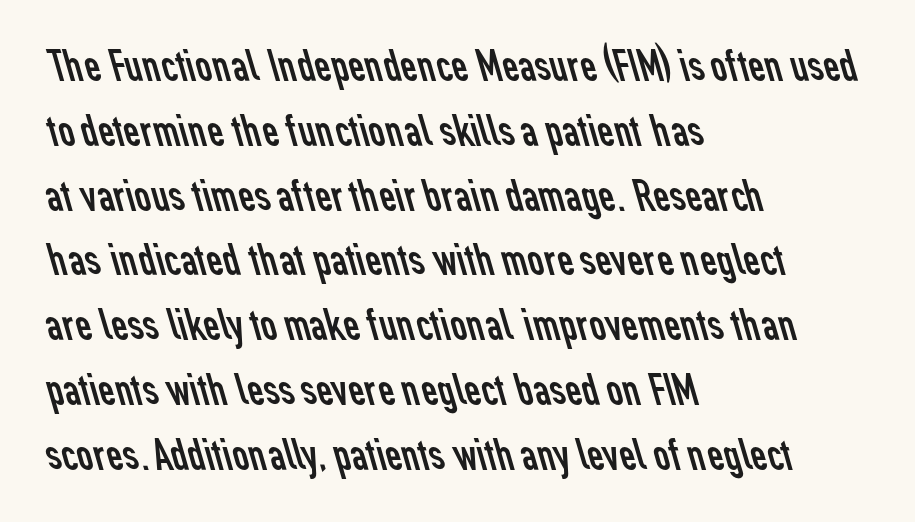
The image shows 45 px regular-weight sans-serif type; set left-aligned, normal line spacing (1.44x), normal letter spacing, not underlined; low stroke contrast and a medium x-height.
